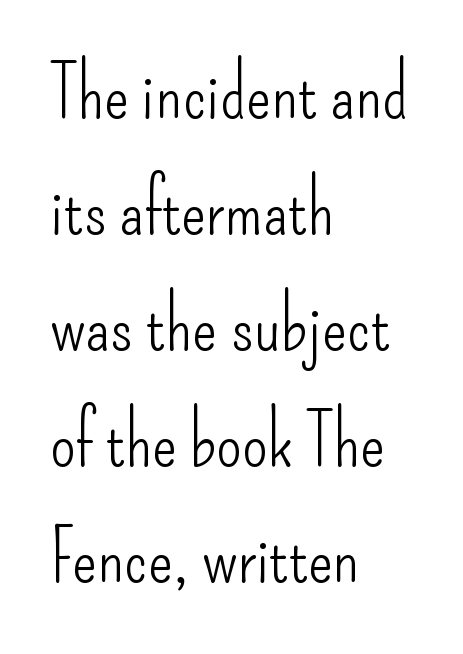
{"serif": "no", "italic": "no", "bold": "no", "weight": "light", "width": "condensed", "stroke_contrast": "low", "x_height": "small", "monospaced": "no", "underline": "no", "align": "left", "line_spacing": "normal", "line_spacing_ratio": 1.59, "letter_spacing": "normal", "letter_spacing_em": 0.0, "glyph_px": 73}
